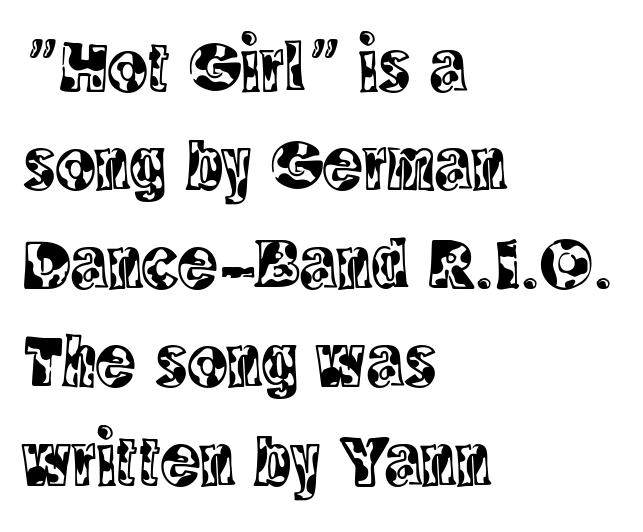
The image shows 74 px condensed serif type, upright; set left-aligned, normal line spacing (1.33x), normal letter spacing, not underlined; a large x-height.
